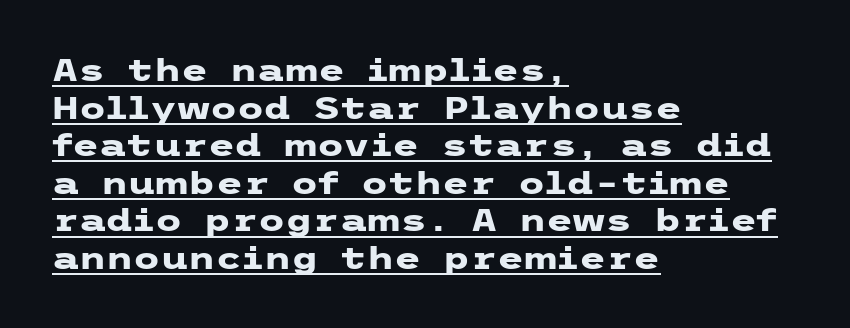
Q: Is the text bold? A: Yes.
Q: Is the text italic (slanted)? A: No, it is upright.
Q: Is the typeface a serif or a sans-serif typeface? A: Sans-serif.
Q: Is the text underlined? A: Yes.
Q: How is the paragraph aligned? A: Left-aligned.
Q: Is the spacing between letters normal or unusually wide? A: Normal.
Q: Width (condensed, normal, or wide)? A: Wide.
Q: Stroke contrast? A: Low.
Q: x-height? A: Medium.
